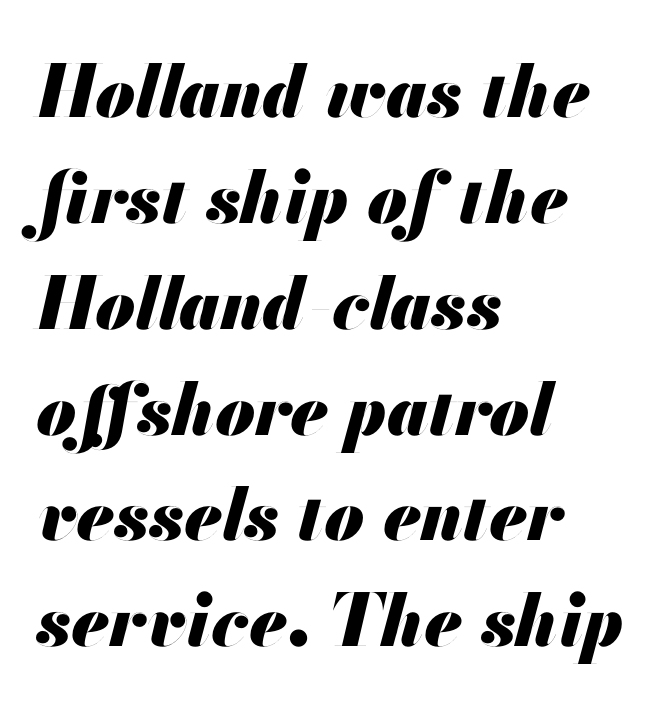
Q: Is the text bold? A: Yes.
Q: Is the text italic (slanted)? A: Yes, it leans right by about 13 degrees.
Q: Is the text underlined? A: No.
Q: How is the paragraph aligned? A: Left-aligned.
Q: Is the spacing between letters normal or unusually wide? A: Normal.
Q: Is the spacing between lines tight, normal or loose? A: Normal.
Q: Width (condensed, normal, or wide)? A: Normal.
Q: Stroke contrast? A: Medium.
Q: x-height? A: Small.
Q: Monospaced? A: No.
